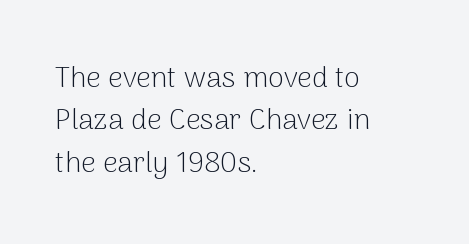
{"serif": "no", "italic": "no", "bold": "no", "weight": "light", "width": "normal", "stroke_contrast": "low", "x_height": "medium", "monospaced": "no", "underline": "no", "align": "left", "line_spacing": "normal", "line_spacing_ratio": 1.46, "letter_spacing": "normal", "letter_spacing_em": 0.0, "glyph_px": 29}
